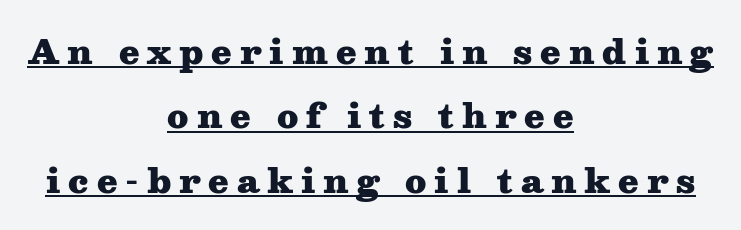
The letters stand upright; this is a roman face. Set as a true bold cut, around the 700 mark. These lines have a slow, spaced-out rhythm from letter to letter. A typesetter would call this leading open, well beyond the default. Does a line run under the words? Yes, clearly.
